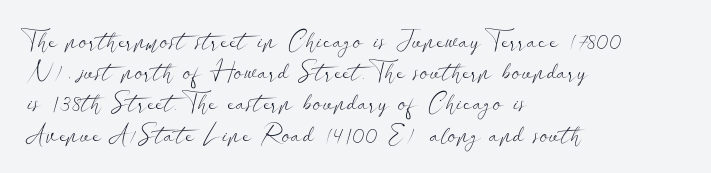
Q: Is the text bold? A: No.
Q: Is the text italic (slanted)? A: Yes.
Q: Is the text underlined? A: No.
Q: How is the paragraph aligned? A: Left-aligned.
Q: Is the spacing between letters normal or unusually wide? A: Normal.
Q: Is the spacing between lines tight, normal or loose? A: Normal.
